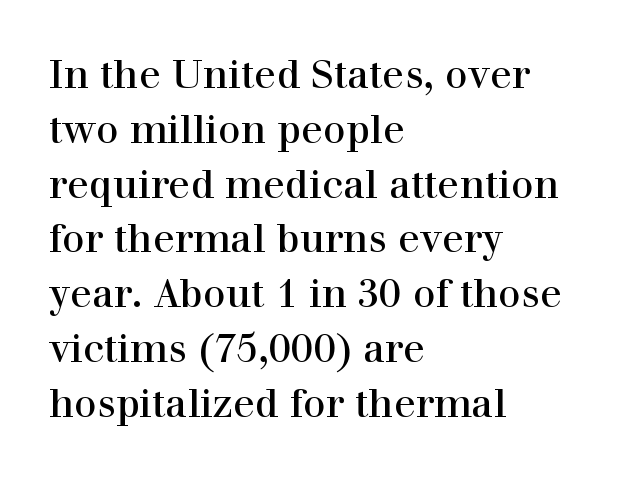
The image shows 40 px regular-weight serif type, upright; set left-aligned, normal line spacing (1.37x), normal letter spacing, not underlined; high stroke contrast and a medium x-height.
